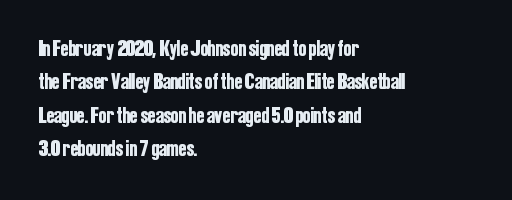
{"italic": "no", "underline": "no", "align": "left", "line_spacing": "normal", "line_spacing_ratio": 1.45, "letter_spacing": "normal", "letter_spacing_em": 0.0, "glyph_px": 23}
